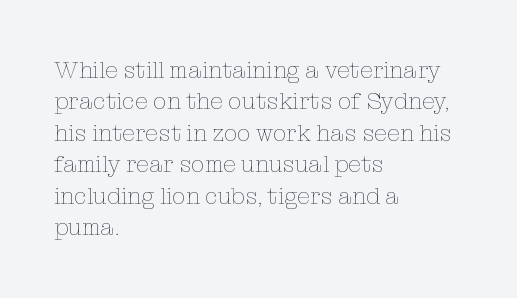
The image shows 24 px text type, upright; set left-aligned, normal line spacing (1.31x), normal letter spacing, not underlined.
